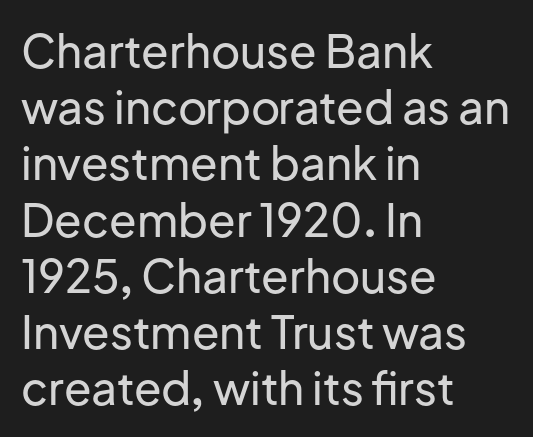
Regarding leading, the lines here are spaced in the standard way. The rendering uses natural spacing where letterforms have individual widths. Where is the straight margin? On the left. Look at the bottom of the vertical strokes: they stop flat, with no serifs. The passage shown has conventional tracking throughout.
